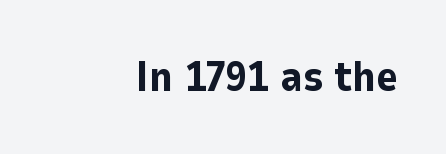
{"serif": "no", "italic": "no", "bold": "yes", "weight": "bold", "width": "normal", "stroke_contrast": "low", "x_height": "medium", "monospaced": "no", "underline": "no", "align": "right", "letter_spacing": "normal", "letter_spacing_em": 0.0, "glyph_px": 42}
